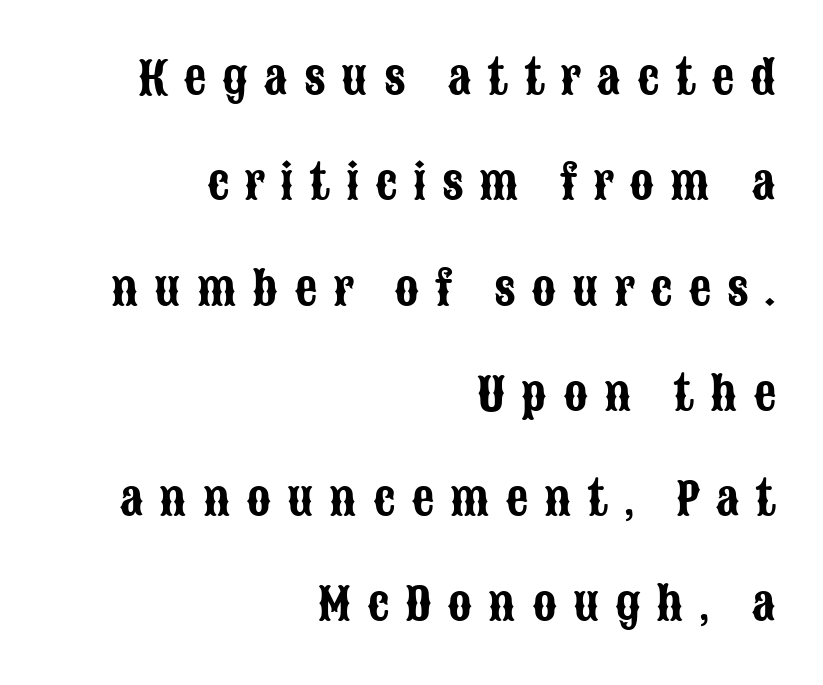
{"serif": "no", "italic": "no", "width": "condensed", "stroke_contrast": "low", "x_height": "large", "monospaced": "no", "underline": "no", "align": "right", "line_spacing": "loose", "line_spacing_ratio": 2.34, "letter_spacing": "wide", "letter_spacing_em": 0.35, "glyph_px": 45}
